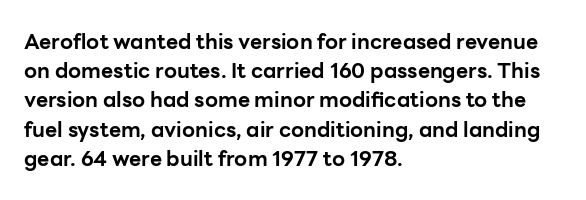
Q: Is the text bold? A: Yes.
Q: Is the text italic (slanted)? A: No, it is upright.
Q: Is the text underlined? A: No.
Q: How is the paragraph aligned? A: Left-aligned.
Q: Is the spacing between letters normal or unusually wide? A: Normal.
Q: Is the spacing between lines tight, normal or loose? A: Normal.
